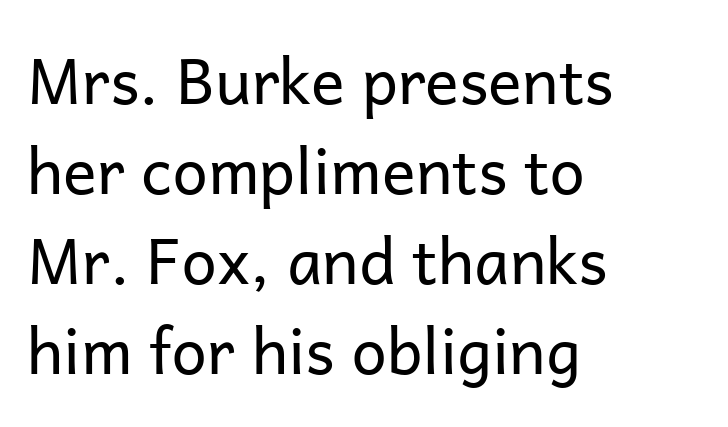
Q: Is the text bold? A: No.
Q: Is the text italic (slanted)? A: No, it is upright.
Q: Is the typeface a serif or a sans-serif typeface? A: Sans-serif.
Q: Is the text underlined? A: No.
Q: How is the paragraph aligned? A: Left-aligned.
Q: Is the spacing between letters normal or unusually wide? A: Normal.
Q: Is the spacing between lines tight, normal or loose? A: Normal.
Q: Width (condensed, normal, or wide)? A: Normal.
Q: Stroke contrast? A: Low.
Q: x-height? A: Medium.
Q: Monospaced? A: No.
